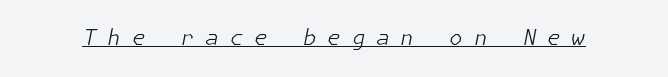
Q: Is the text bold? A: No.
Q: Is the text italic (slanted)? A: Yes, it leans right by about 11 degrees.
Q: Is the text underlined? A: Yes.
Q: Is the spacing between letters normal or unusually wide? A: Unusually wide.
